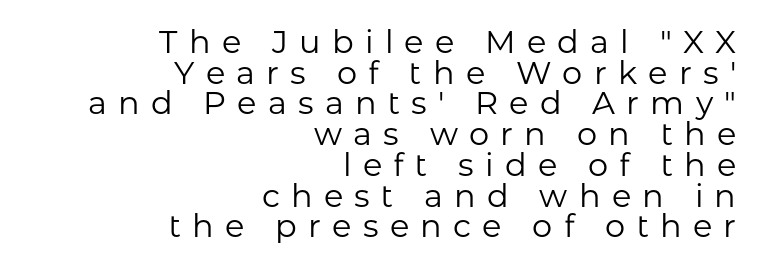
{"serif": "no", "italic": "no", "bold": "no", "weight": "regular", "width": "normal", "stroke_contrast": "low", "x_height": "medium", "monospaced": "no", "underline": "no", "align": "right", "line_spacing": "tight", "line_spacing_ratio": 0.96, "letter_spacing": "wide", "letter_spacing_em": 0.35, "glyph_px": 32}
